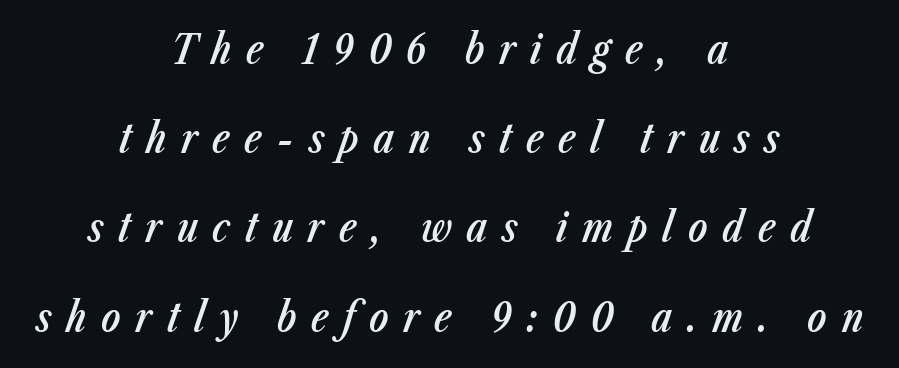
The block of text is sparse from top to bottom, with ample space between rows. Notice how the passage keeps no hard edge, just a central spine. Semibold letterforms, between regular and bold. Unmarked baselines from the first word to the last. Here the designer chose a conventional face with non-uniform glyph widths. The gaps between neighbouring characters are conspicuously large.
